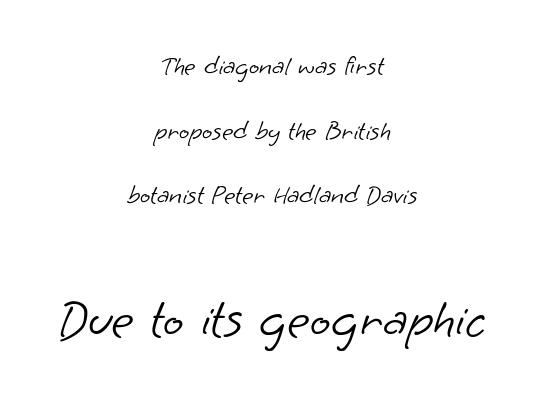
The image shows 54 px light sans-serif type; set centered, loose line spacing (2.39x), normal letter spacing, not underlined; the second (bottom) block is 2.0x larger; low stroke contrast and a small x-height.
